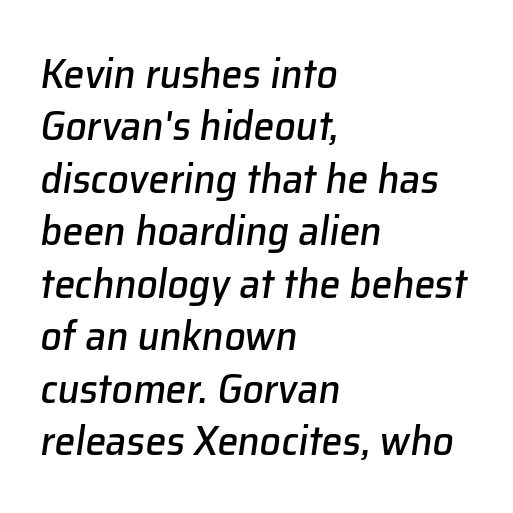
The image shows 42 px text type, italic (leaning right); set left-aligned, normal line spacing (1.25x), normal letter spacing, not underlined; low stroke contrast and a medium x-height.
